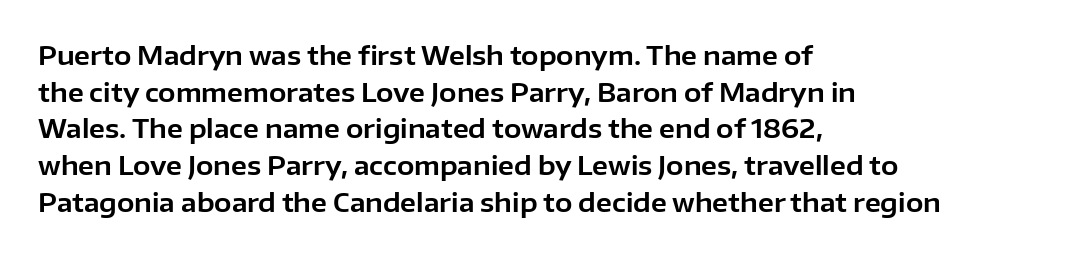
{"italic": "no", "underline": "no", "align": "left", "line_spacing": "normal", "line_spacing_ratio": 1.41, "letter_spacing": "normal", "letter_spacing_em": 0.0, "glyph_px": 26}
